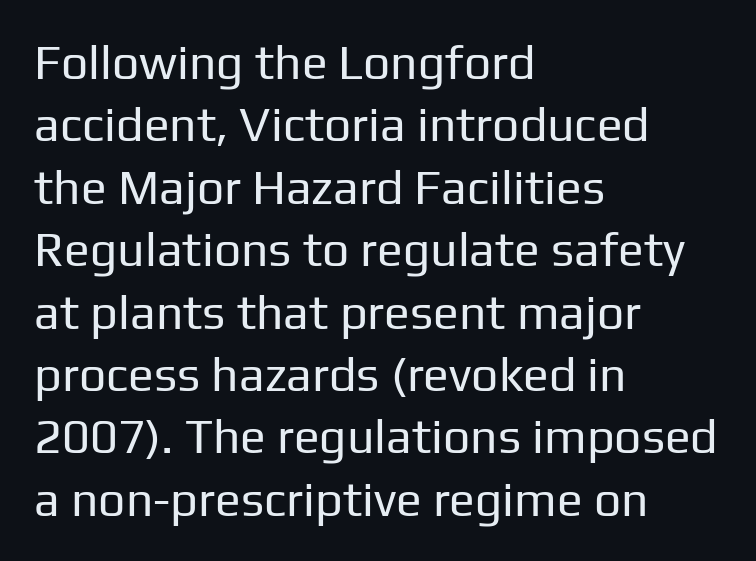
{"serif": "no", "italic": "no", "bold": "no", "weight": "regular", "width": "normal", "stroke_contrast": "low", "x_height": "medium", "monospaced": "no", "underline": "no", "align": "left", "line_spacing": "normal", "line_spacing_ratio": 1.3, "letter_spacing": "normal", "letter_spacing_em": 0.0, "glyph_px": 48}
